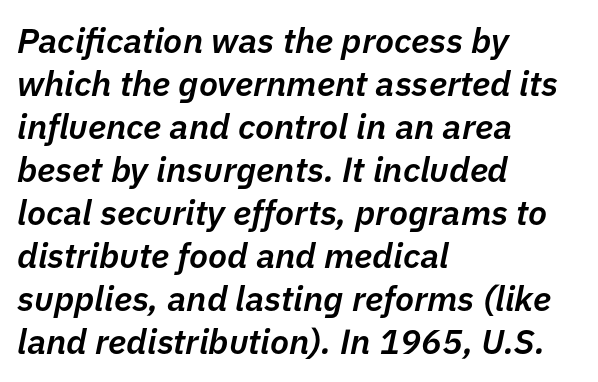
Students, note that the glyphs here touch the page at normal intervals. Underline: absent. The letters advance in unequal steps, a hallmark of proportional type. The compositor pushed each line to the left boundary.
